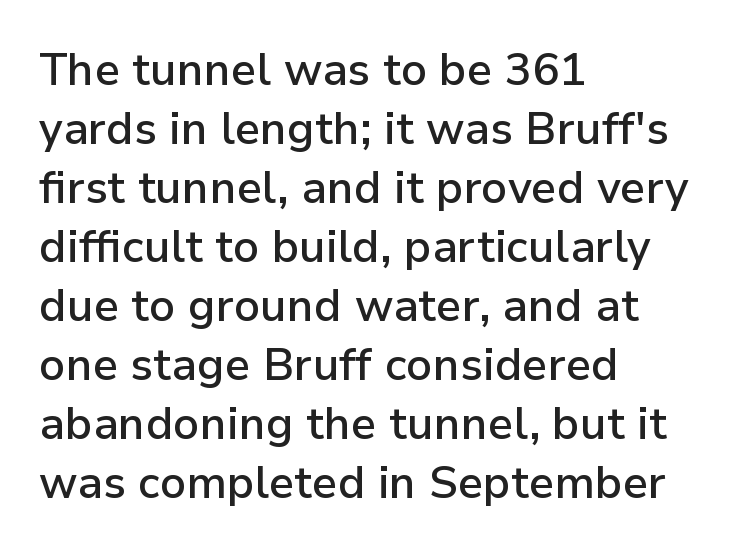
Q: Is the text bold? A: Semi-bold.
Q: Is the text italic (slanted)? A: No, it is upright.
Q: Is the typeface a serif or a sans-serif typeface? A: Sans-serif.
Q: Is the text underlined? A: No.
Q: How is the paragraph aligned? A: Left-aligned.
Q: Is the spacing between letters normal or unusually wide? A: Normal.
Q: Is the spacing between lines tight, normal or loose? A: Normal.
Q: Width (condensed, normal, or wide)? A: Normal.
Q: Stroke contrast? A: Low.
Q: x-height? A: Medium.
Q: Monospaced? A: No.
